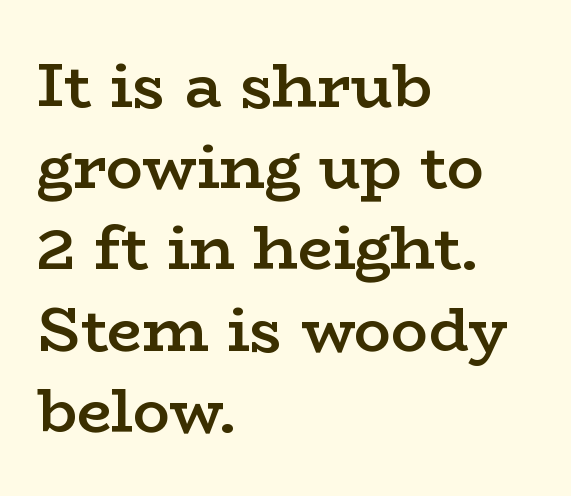
If you measured baseline to baseline, you'd find a middling distance. This rendering employs a face with finishing strokes, i.e., a serif. This rendering features lettering with no underline. Standard letterfit; no display-style spreading of the glyphs. This is moderately heavy type, rendered in semibold.
